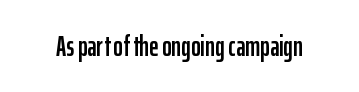
{"serif": "no", "italic": "no", "width": "condensed", "stroke_contrast": "low", "x_height": "medium", "monospaced": "no", "underline": "no", "letter_spacing": "normal", "letter_spacing_em": 0.0, "glyph_px": 29}
